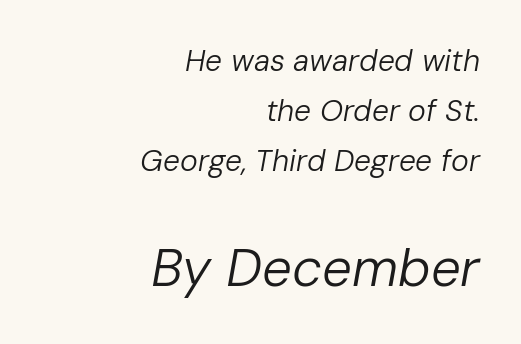
{"italic": "yes", "lean": "right", "slant_degrees": 10, "bold": "no", "weight": "regular", "width": "normal", "stroke_contrast": "low", "x_height": "medium", "monospaced": "no", "underline": "no", "align": "right", "line_spacing": "normal", "line_spacing_ratio": 1.66, "letter_spacing": "normal", "letter_spacing_em": 0.0, "larger_block": "second", "size_ratio": 1.77, "glyph_px": 53}
